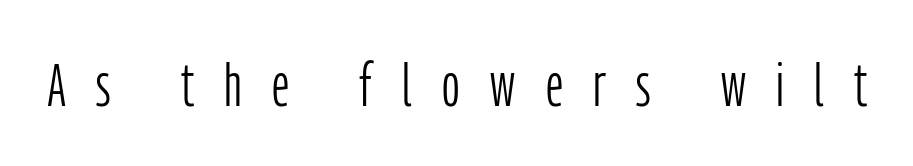
Check the space under the baseline: it is left empty. This sample uses expanded letter spacing, leaving extra air between glyphs. You can tell it's not italic because the verticals are truly vertical. Classification — sans serif.
